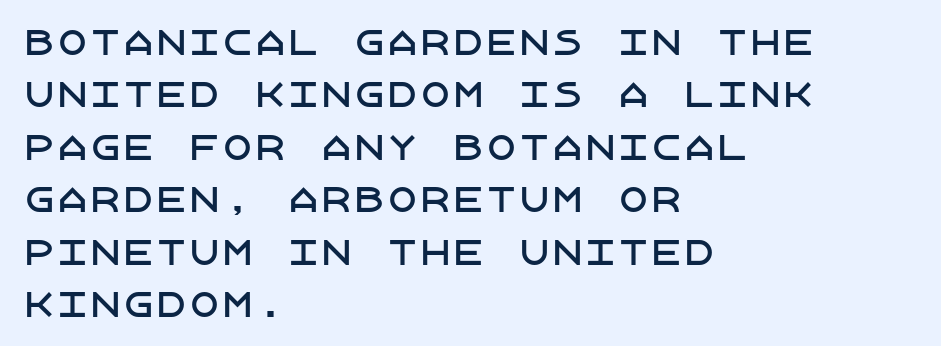
{"serif": "no", "italic": "no", "width": "normal", "stroke_contrast": "low", "x_height": "large", "underline": "no", "align": "left", "line_spacing": "normal", "line_spacing_ratio": 1.59, "letter_spacing": "normal", "letter_spacing_em": 0.0, "glyph_px": 33}
